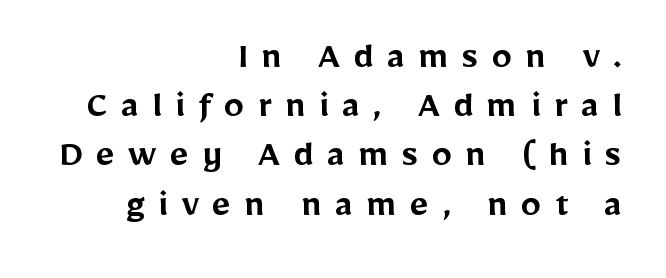
You could not count columns in this text — the font is proportionally spaced. Compared with an ordinary text face, these strokes are moderately heavier — a semibold. Substantial extra tracking has been applied to these lines. Underline: absent. Line ends are locked; line starts wander.
